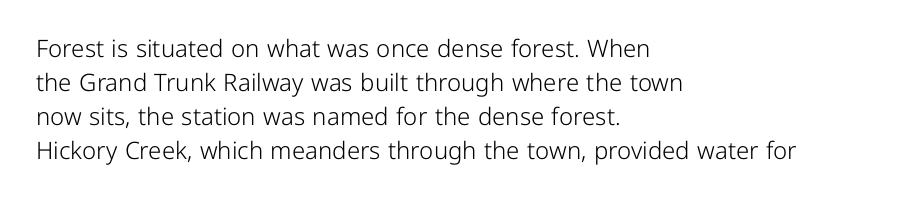
The image shows 24 px text type, upright; set left-aligned, normal line spacing (1.41x), normal letter spacing, not underlined.
